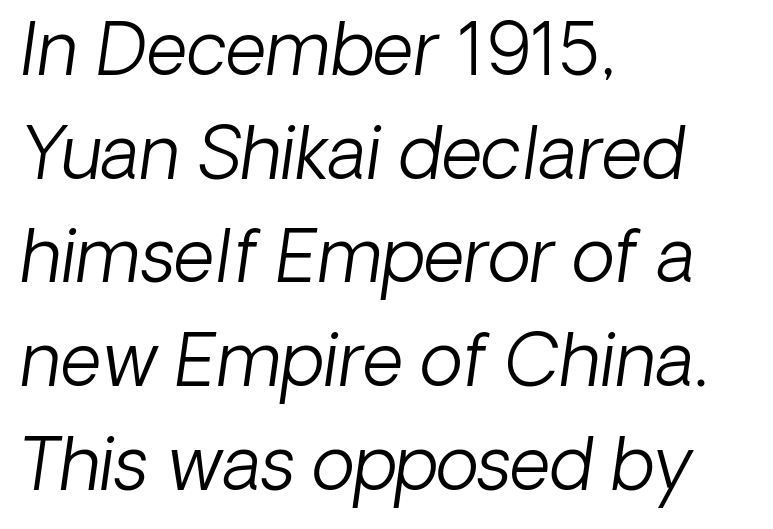
{"italic": "yes", "lean": "right", "slant_degrees": 8, "bold": "no", "weight": "light", "width": "normal", "stroke_contrast": "low", "x_height": "medium", "monospaced": "no", "underline": "no", "align": "left", "line_spacing": "normal", "line_spacing_ratio": 1.46, "letter_spacing": "normal", "letter_spacing_em": 0.0, "glyph_px": 71}
